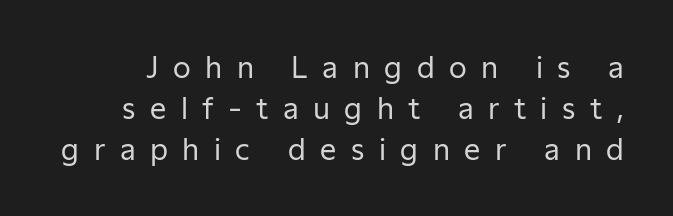
The characters are drawn with everyday or finer stroke widths. The block of text has a typical density, with ordinary space between rows. The font family rendered here belongs to the sans-serif group. Looks like regular typesetting: each glyph gets only the width it needs. This sample uses an upright cut, with every glyph sitting square on the baseline. The baseline area is clear.
